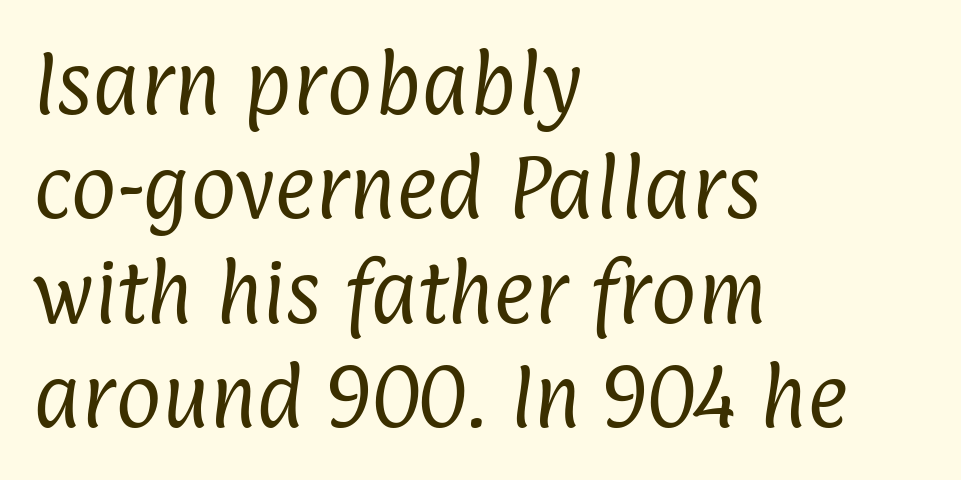
The rendering uses a moderate line-height, typical for paragraphs. Think of a printed novel: that variable character pitch is what you see here. Descenders hang freely into open space. Look at the tracking — it's just the regular setting, nothing added. The designer went with a sans here, leaving each stem footless. This sample is left-justified, so line endings fall wherever the words run out.
